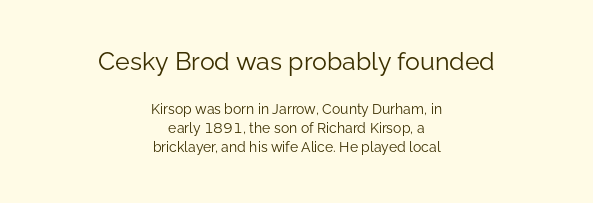
{"italic": "no", "bold": "no", "underline": "no", "align": "center", "line_spacing": "normal", "line_spacing_ratio": 1.36, "letter_spacing": "normal", "letter_spacing_em": 0.0, "larger_block": "first", "size_ratio": 1.79, "glyph_px": 25}
